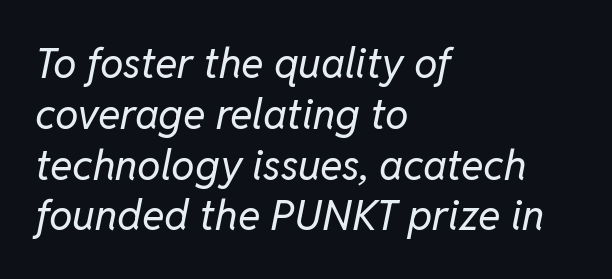
The glyphs look as if they've been sheared to an angle. Descender tails drop into unmarked territory. These lines are rendered in a variable-pitch font. Characters follow at the spacing the type designer built in.
